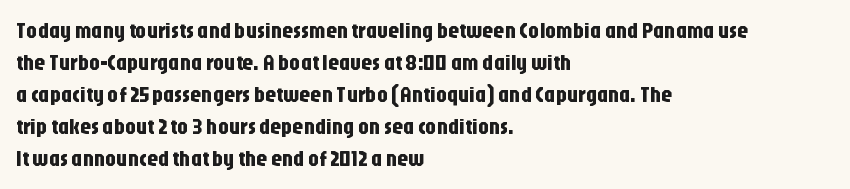
The image shows 22 px text type, upright; set left-aligned, normal line spacing (1.46x), normal letter spacing, not underlined.
